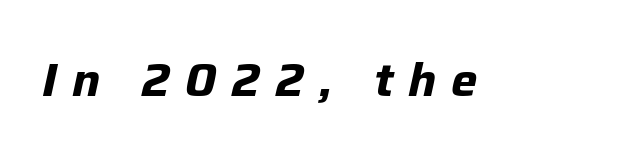
It's the slanting kind of type. Rule under the text: the space is simply empty. Look at the tracking — it's clearly loosened, letters drifting apart. Character widths vary here, with narrow letters taking less room than wide ones. Pretty heavy lettering here — definitely bold.
